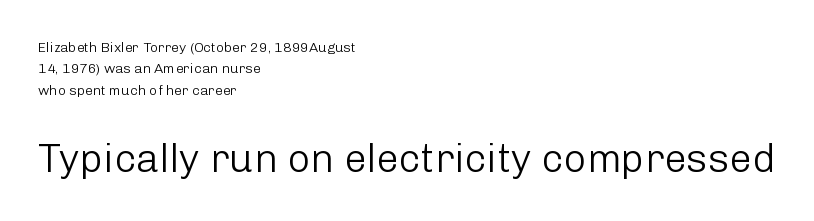
The image shows 40 px light sans-serif type, upright; set left-aligned, normal line spacing (1.53x), normal letter spacing, not underlined; the second (bottom) block is 2.86x larger; low stroke contrast and a medium x-height.
